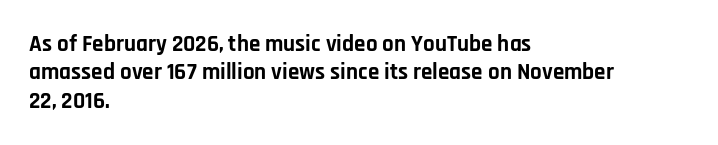
The image shows 23 px bold type, upright; set left-aligned, line spacing 1.23x, normal letter spacing, not underlined.
